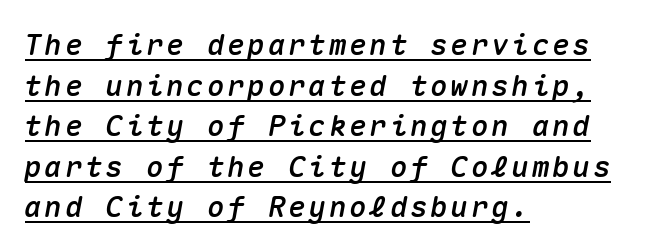
Q: Is the text italic (slanted)? A: Yes, it leans right by about 10 degrees.
Q: Is the text underlined? A: Yes.
Q: How is the paragraph aligned? A: Left-aligned.
Q: Is the spacing between lines tight, normal or loose? A: Normal.
Q: Width (condensed, normal, or wide)? A: Normal.
Q: Stroke contrast? A: Medium.
Q: x-height? A: Medium.
Q: Monospaced? A: Yes.
